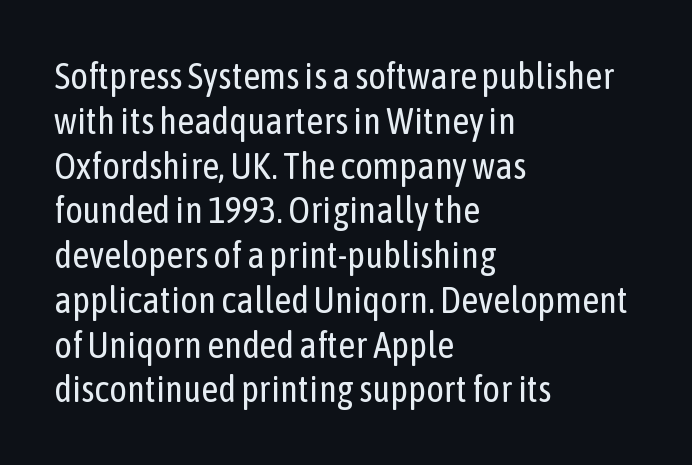
Q: Is the text bold? A: No.
Q: Is the text italic (slanted)? A: No, it is upright.
Q: Is the typeface a serif or a sans-serif typeface? A: Sans-serif.
Q: Is the text underlined? A: No.
Q: How is the paragraph aligned? A: Left-aligned.
Q: Is the spacing between letters normal or unusually wide? A: Normal.
Q: Width (condensed, normal, or wide)? A: Condensed.
Q: Stroke contrast? A: Low.
Q: x-height? A: Medium.
Q: Monospaced? A: No.
